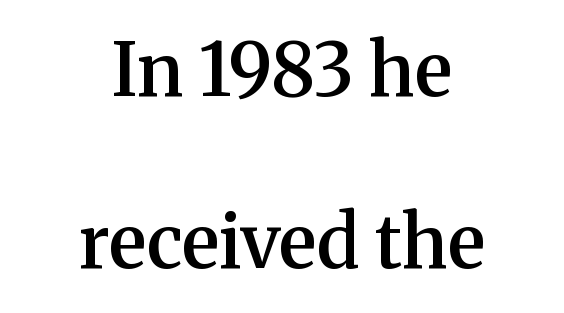
{"serif": "yes", "italic": "no", "bold": "semi", "weight": "semibold", "width": "normal", "stroke_contrast": "medium", "x_height": "medium", "monospaced": "no", "underline": "no", "align": "center", "line_spacing": "loose", "line_spacing_ratio": 2.36, "letter_spacing": "normal", "letter_spacing_em": 0.0, "glyph_px": 73}
